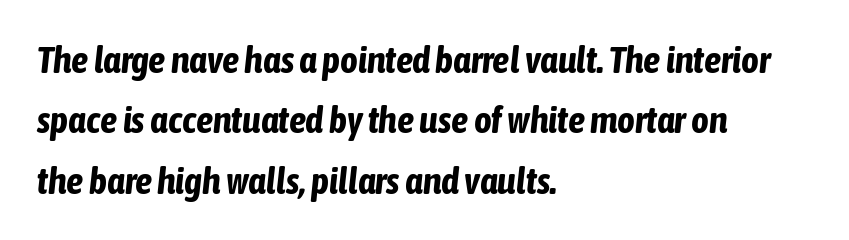
Q: Is the text bold? A: Yes.
Q: Is the text italic (slanted)? A: Yes, it leans right by about 6 degrees.
Q: Is the text underlined? A: No.
Q: How is the paragraph aligned? A: Left-aligned.
Q: Is the spacing between letters normal or unusually wide? A: Normal.
Q: Is the spacing between lines tight, normal or loose? A: Normal.
Q: Width (condensed, normal, or wide)? A: Condensed.
Q: Stroke contrast? A: Low.
Q: x-height? A: Medium.
Q: Monospaced? A: No.
